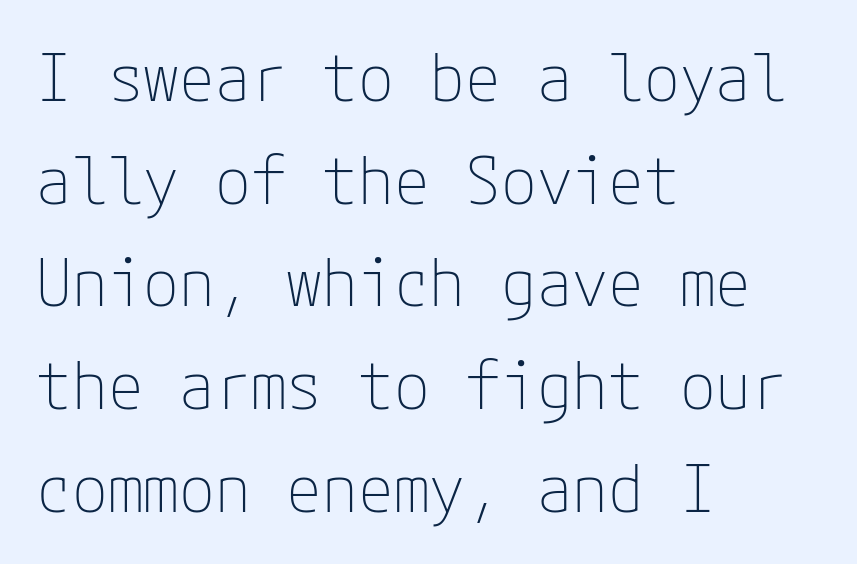
The image shows 65 px thin sans-serif type, upright; set left-aligned, normal line spacing (1.58x), normal letter spacing, not underlined; low stroke contrast and a medium x-height.
